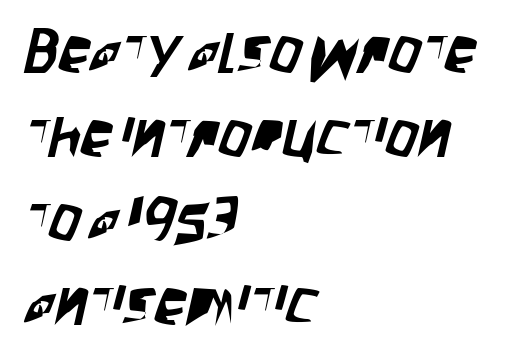
Q: Is the typeface a serif or a sans-serif typeface? A: Sans-serif.
Q: Is the text underlined? A: No.
Q: How is the paragraph aligned? A: Left-aligned.
Q: Is the spacing between letters normal or unusually wide? A: Normal.
Q: Is the spacing between lines tight, normal or loose? A: Normal.
Q: Width (condensed, normal, or wide)? A: Condensed.
Q: Stroke contrast? A: Low.
Q: x-height? A: Large.
Q: Monospaced? A: No.
